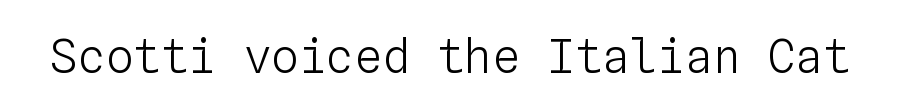
The strip under each line holds only bare page. Note the uniform advance width — an 'i' takes as much space as an 'm'. Characters remain perfectly vertical along every line. Stems and bowls with no extra thickness — not bold.
